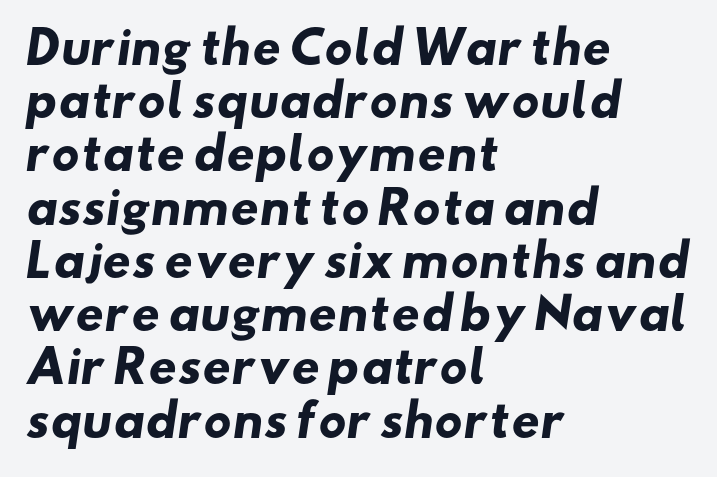
{"serif": "no", "bold": "yes", "weight": "heavy", "width": "wide", "stroke_contrast": "low", "x_height": "small", "monospaced": "no", "underline": "no", "align": "left", "line_spacing_ratio": 1.21, "letter_spacing": "normal", "letter_spacing_em": 0.0, "glyph_px": 44}
